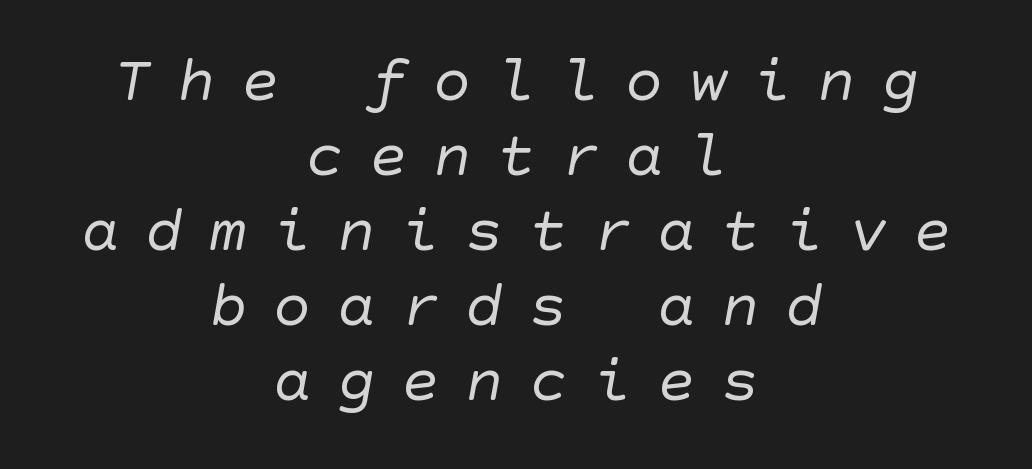
{"serif": "no", "bold": "no", "weight": "regular", "width": "normal", "stroke_contrast": "low", "x_height": "large", "underline": "no", "align": "center", "line_spacing_ratio": 1.17, "letter_spacing": "wide", "letter_spacing_em": 0.4, "glyph_px": 64}
